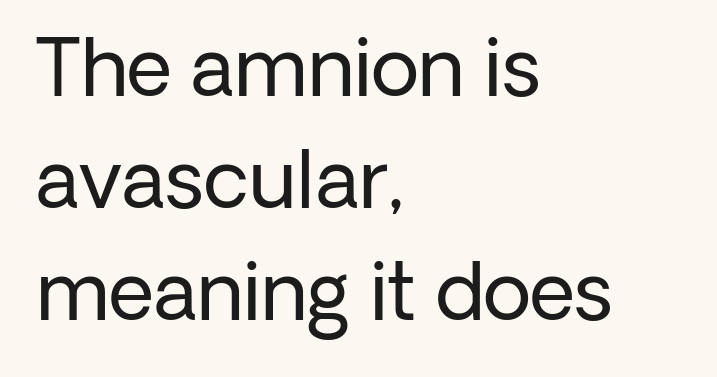
Q: Is the text bold? A: No.
Q: Is the text italic (slanted)? A: No, it is upright.
Q: Is the typeface a serif or a sans-serif typeface? A: Sans-serif.
Q: Is the text underlined? A: No.
Q: How is the paragraph aligned? A: Left-aligned.
Q: Is the spacing between letters normal or unusually wide? A: Normal.
Q: Is the spacing between lines tight, normal or loose? A: Normal.
Q: Width (condensed, normal, or wide)? A: Normal.
Q: Stroke contrast? A: Low.
Q: x-height? A: Medium.
Q: Monospaced? A: No.
